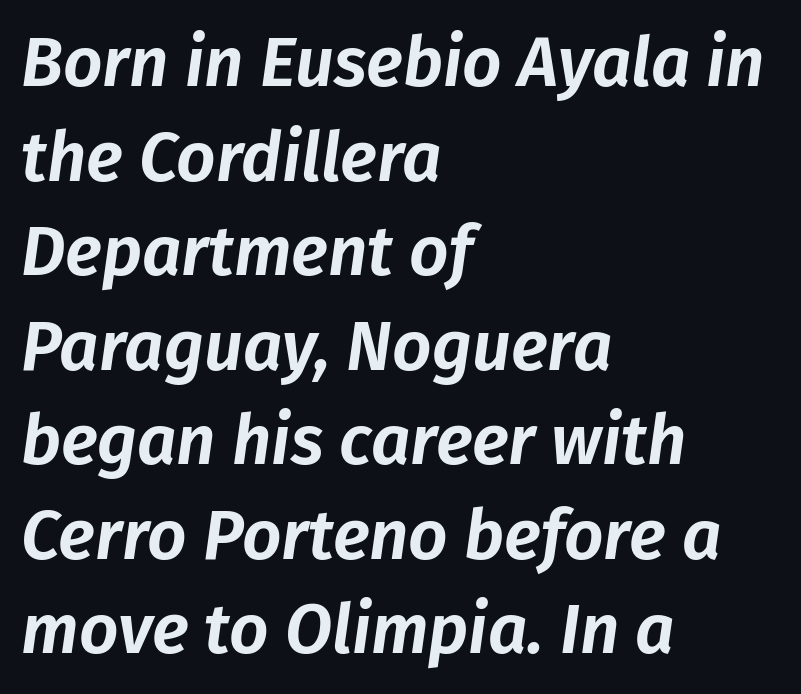
You could not count columns in this text — the font is proportionally spaced. Caption: multi-line text, flush left, ragged right. If you drew a line through each stem, it would be angled. Inter-character spacing is left at the font's built-in metrics. The space directly below the letters is spotless. The lines sit at an ordinary, default distance from one another.
